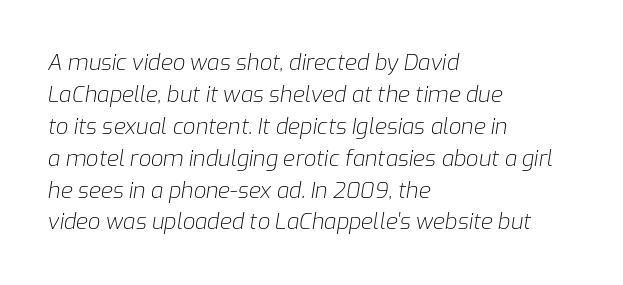
Q: Is the text bold? A: No.
Q: Is the text italic (slanted)? A: Yes, it leans right by about 9 degrees.
Q: Is the text underlined? A: No.
Q: How is the paragraph aligned? A: Left-aligned.
Q: Is the spacing between letters normal or unusually wide? A: Normal.
Q: Is the spacing between lines tight, normal or loose? A: Normal.
